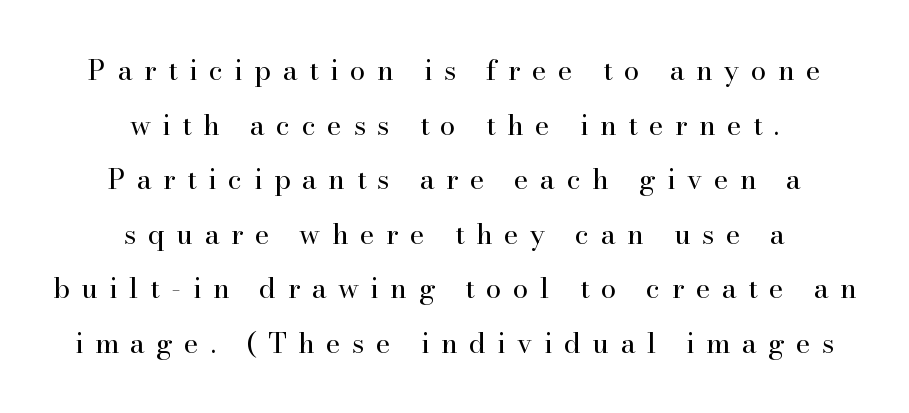
Q: Is the text bold? A: No.
Q: Is the text italic (slanted)? A: No, it is upright.
Q: Is the typeface a serif or a sans-serif typeface? A: Serif.
Q: Is the text underlined? A: No.
Q: How is the paragraph aligned? A: Centered.
Q: Is the spacing between letters normal or unusually wide? A: Unusually wide.
Q: Is the spacing between lines tight, normal or loose? A: Loose.
Q: Width (condensed, normal, or wide)? A: Normal.
Q: Stroke contrast? A: High.
Q: x-height? A: Small.
Q: Monospaced? A: No.
